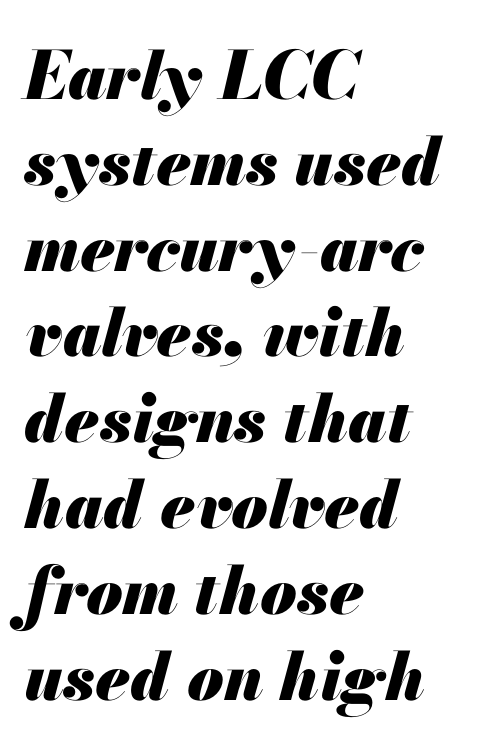
{"italic": "yes", "lean": "right", "slant_degrees": 13, "bold": "yes", "weight": "heavy", "width": "normal", "stroke_contrast": "medium", "x_height": "small", "monospaced": "no", "underline": "no", "align": "left", "line_spacing": "normal", "line_spacing_ratio": 1.3, "letter_spacing": "normal", "letter_spacing_em": 0.0, "glyph_px": 66}
